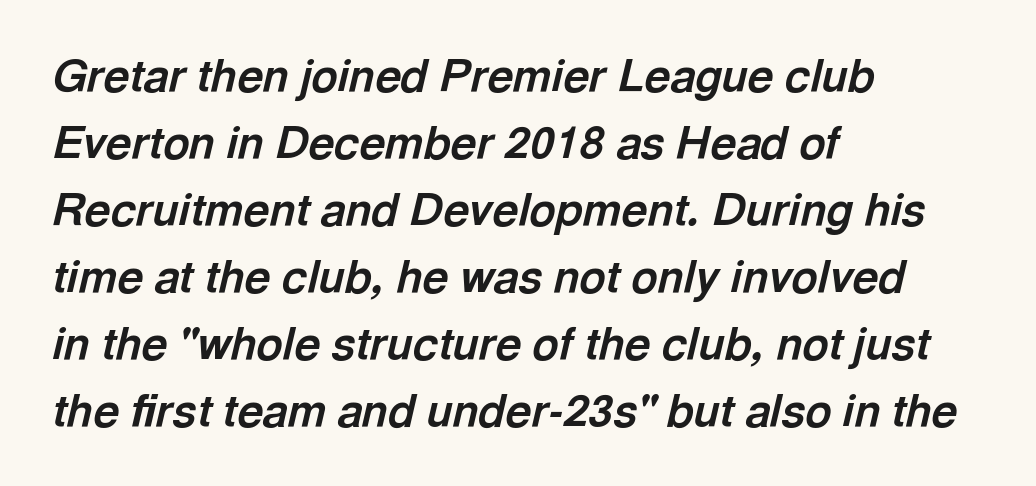
The typesetting leans heavy: a genuine bold. In terms of leading, this rendering sits right in the middle. Tracking here is standard; glyphs follow each other at the usual distance. Spacing verdict: proportional, widths tailored to each character. Descenders are the only things crossing below the line.
